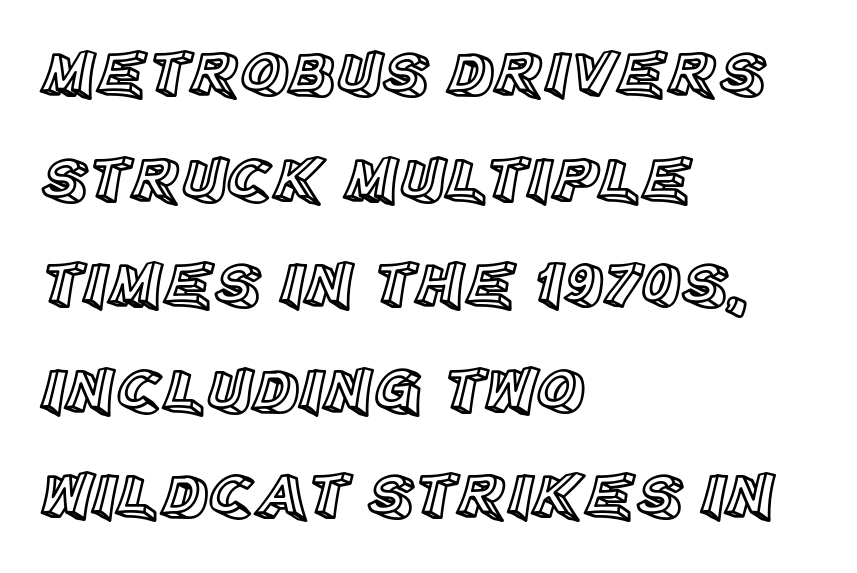
{"width": "normal", "x_height": "large", "monospaced": "no", "underline": "no", "align": "left", "line_spacing": "normal", "line_spacing_ratio": 1.6, "letter_spacing": "normal", "letter_spacing_em": 0.0, "glyph_px": 66}
